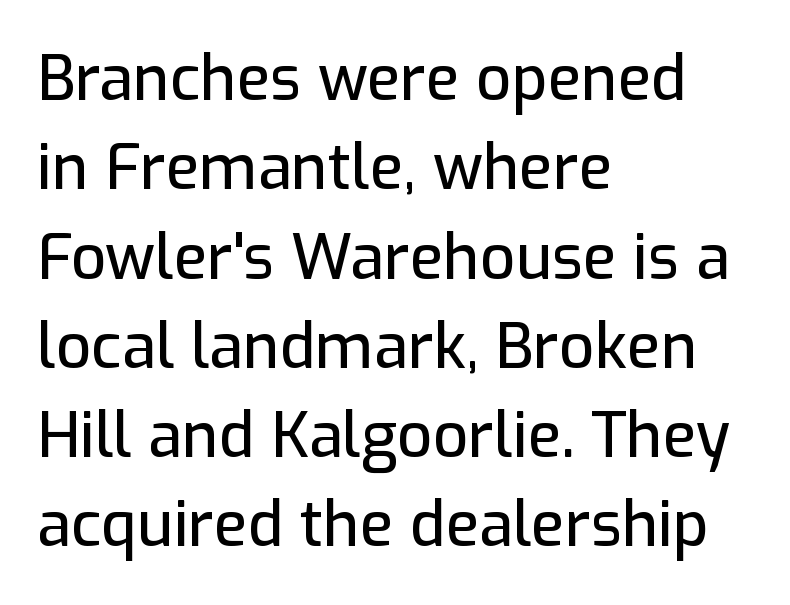
{"serif": "no", "italic": "no", "width": "normal", "stroke_contrast": "low", "x_height": "medium", "monospaced": "no", "underline": "no", "align": "left", "line_spacing": "normal", "line_spacing_ratio": 1.44, "letter_spacing": "normal", "letter_spacing_em": 0.0, "glyph_px": 62}
